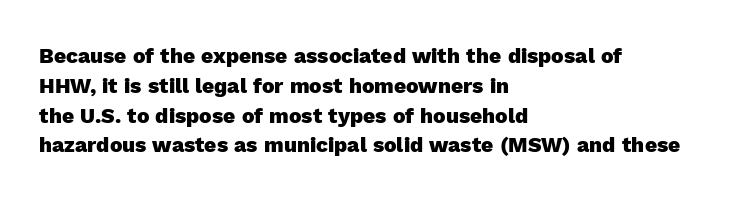
The image shows 21 px bold type, upright; set left-aligned, normal line spacing (1.42x), normal letter spacing, not underlined.
